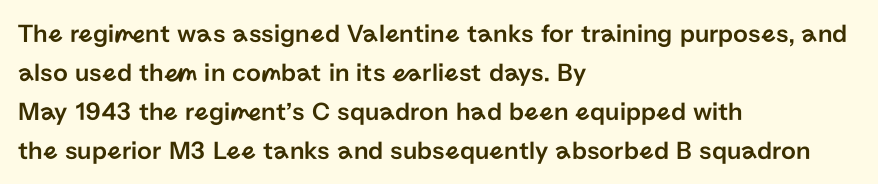
{"italic": "no", "underline": "no", "align": "left", "line_spacing": "normal", "line_spacing_ratio": 1.5, "letter_spacing": "normal", "letter_spacing_em": 0.0, "glyph_px": 26}
